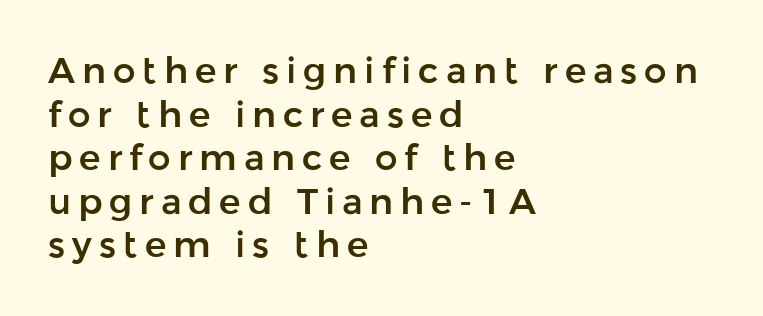
The rendering uses natural spacing where letterforms have individual widths. The specimen omits any rule beneath the text block's lines. Leftover space on each line is placed entirely after the last word. Type style note: lacks serifs.
